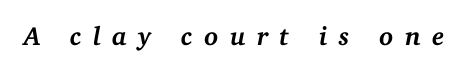
The image shows 26 px bold type, italic (leaning right); set unusually wide letter spacing (+0.43 em), not underlined.
